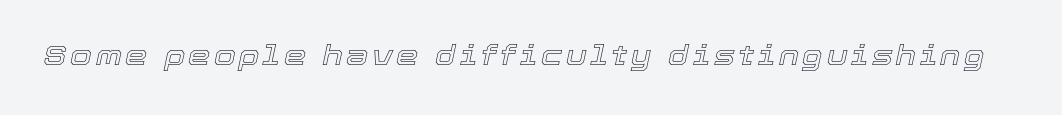
{"italic": "yes", "lean": "right", "slant_degrees": 12, "width": "normal", "x_height": "medium", "monospaced": "no", "underline": "no", "glyph_px": 28}
